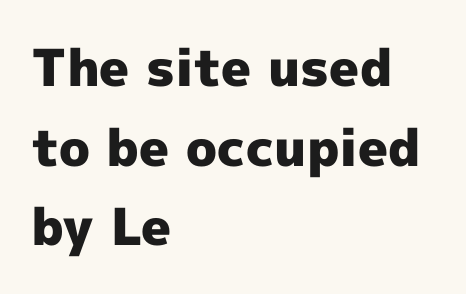
{"serif": "no", "italic": "no", "bold": "yes", "weight": "heavy", "width": "normal", "x_height": "medium", "monospaced": "no", "underline": "no", "align": "left", "line_spacing": "normal", "line_spacing_ratio": 1.56, "letter_spacing": "normal", "letter_spacing_em": 0.0, "glyph_px": 51}
